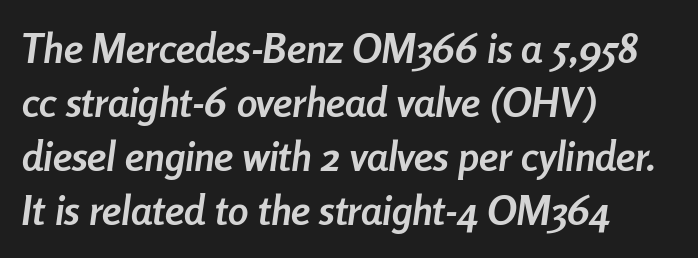
Q: Is the text bold? A: Yes.
Q: Is the text italic (slanted)? A: Yes, it leans right by about 8 degrees.
Q: Is the text underlined? A: No.
Q: How is the paragraph aligned? A: Left-aligned.
Q: Is the spacing between letters normal or unusually wide? A: Normal.
Q: Is the spacing between lines tight, normal or loose? A: Normal.
Q: Width (condensed, normal, or wide)? A: Condensed.
Q: Stroke contrast? A: Low.
Q: x-height? A: Medium.
Q: Monospaced? A: No.
